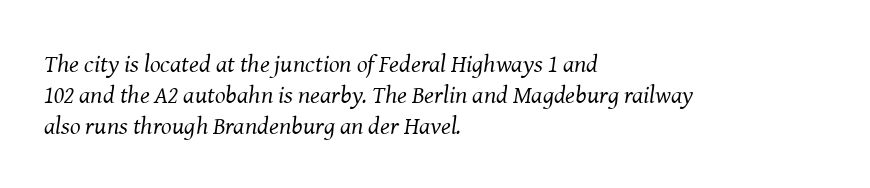
The image shows 25 px text type, italic (leaning right); set left-aligned, line spacing 1.24x, normal letter spacing, not underlined.
